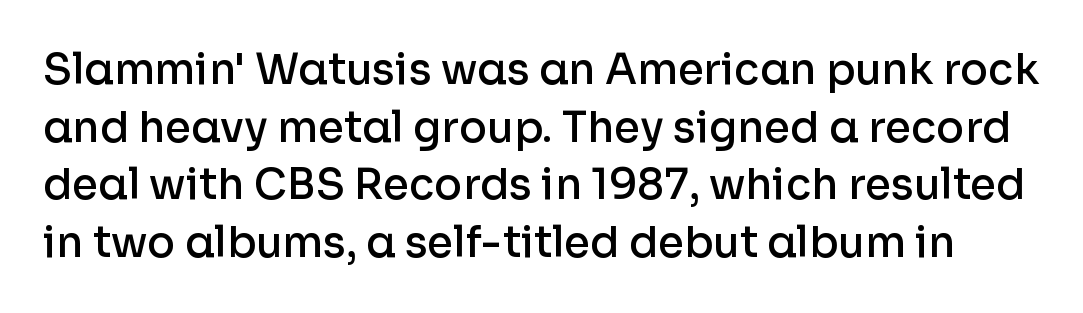
The line texture is even and compact thanks to regular tracking. Typographically, this falls in the sans-serif category. Note the varied advance widths — an 'i' is clearly narrower than an 'm'. The line-height multiplier appears to be the usual default. Set as a demibold, roughly 600 on the weight scale.
